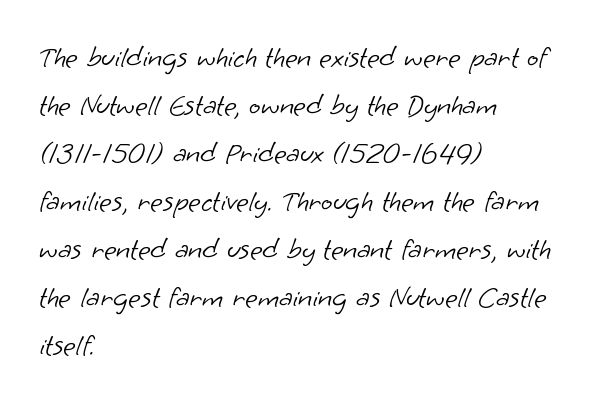
Q: Is the text bold? A: No.
Q: Is the typeface a serif or a sans-serif typeface? A: Sans-serif.
Q: Is the text underlined? A: No.
Q: How is the paragraph aligned? A: Left-aligned.
Q: Is the spacing between letters normal or unusually wide? A: Normal.
Q: Is the spacing between lines tight, normal or loose? A: Normal.
Q: Width (condensed, normal, or wide)? A: Normal.
Q: Stroke contrast? A: Low.
Q: x-height? A: Small.
Q: Monospaced? A: No.
